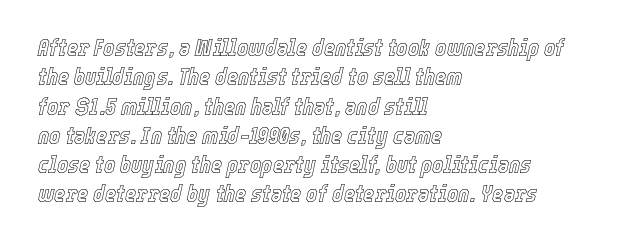
Q: Is the text italic (slanted)? A: Yes, it leans right by about 12 degrees.
Q: Is the text underlined? A: No.
Q: How is the paragraph aligned? A: Left-aligned.
Q: Is the spacing between letters normal or unusually wide? A: Normal.
